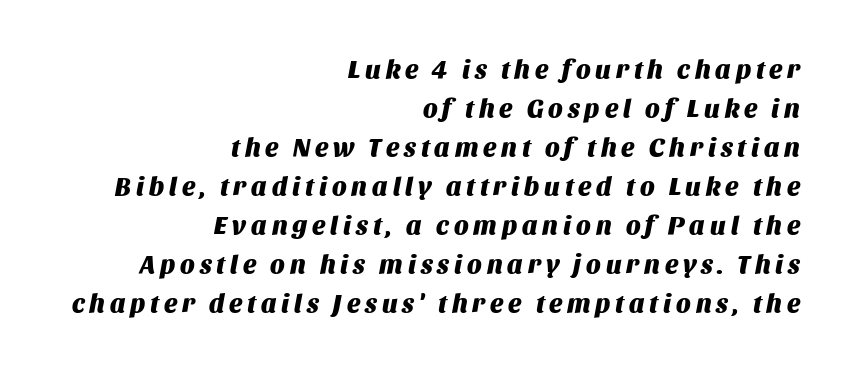
The image shows 26 px bold type, italic (leaning right); set right-aligned, normal line spacing (1.5x), not underlined.
